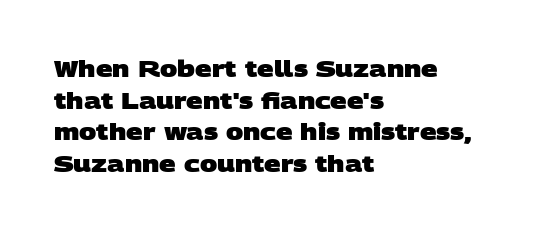
{"bold": "yes", "underline": "no", "align": "left", "line_spacing": "normal", "line_spacing_ratio": 1.37, "letter_spacing": "normal", "letter_spacing_em": 0.0, "glyph_px": 23}
